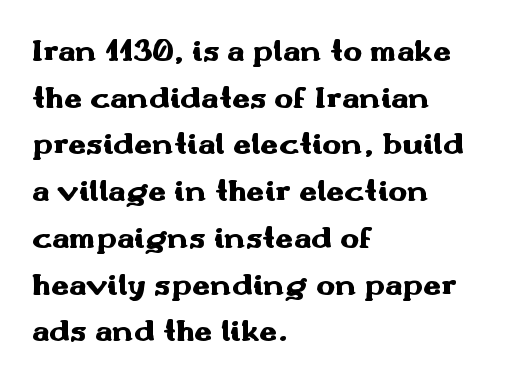
Q: Is the text bold? A: Yes.
Q: Is the text italic (slanted)? A: No, it is upright.
Q: Is the typeface a serif or a sans-serif typeface? A: Sans-serif.
Q: Is the text underlined? A: No.
Q: How is the paragraph aligned? A: Left-aligned.
Q: Is the spacing between letters normal or unusually wide? A: Normal.
Q: Is the spacing between lines tight, normal or loose? A: Normal.
Q: Width (condensed, normal, or wide)? A: Wide.
Q: Stroke contrast? A: Medium.
Q: x-height? A: Small.
Q: Monospaced? A: No.
